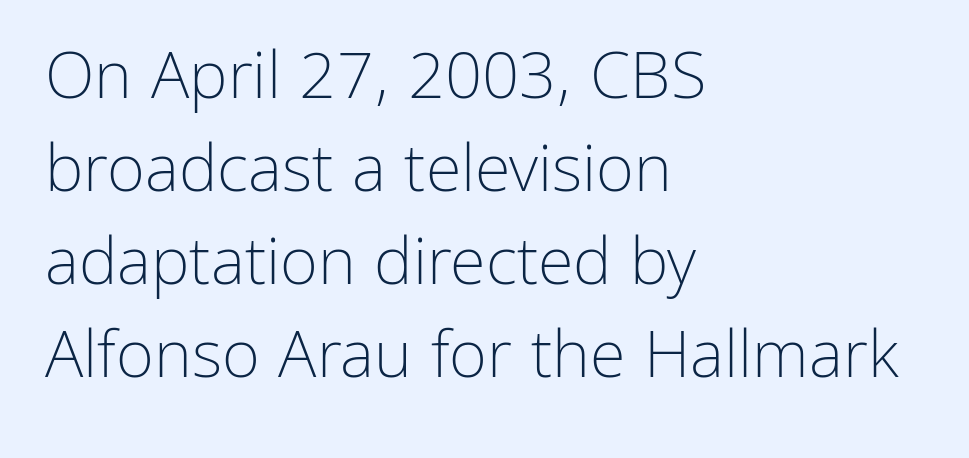
The lettering stays uniformly vertical, giving the passage a roman look. To sum up the face: it is a sans, with no serifs. The letters sit at their default tracking, neither squeezed nor spread. On a weight scale, this lands at 450 or below.
